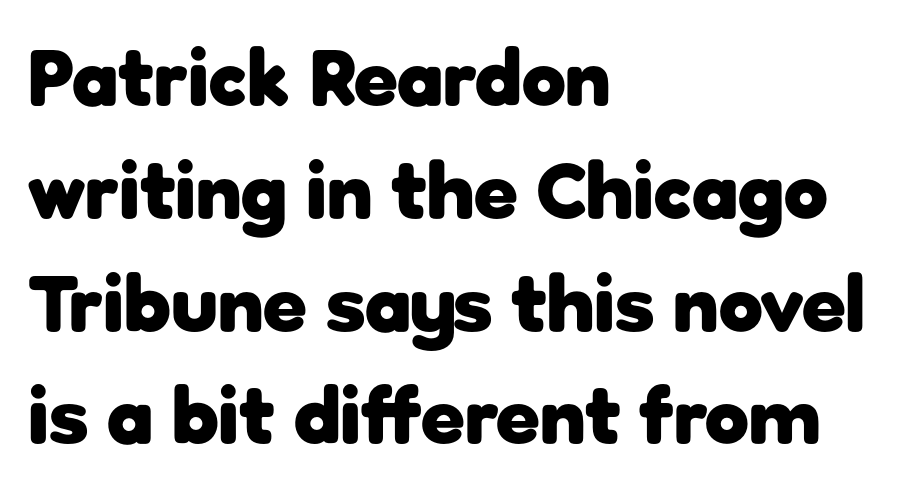
The image shows 80 px heavy sans-serif type, upright; set left-aligned, normal line spacing (1.41x), normal letter spacing, not underlined; low stroke contrast and a medium x-height.
